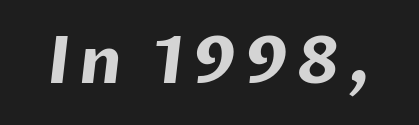
The image shows 66 px bold sans-serif type; set not underlined; low stroke contrast and a medium x-height.
